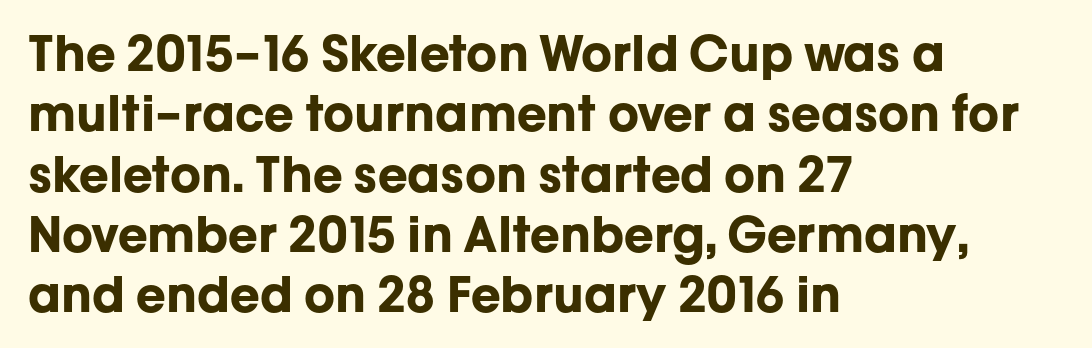
Quick note: underline off. The text was rendered using a sans face with plain stroke endings. Caption: bold face, heavy strokes. Inter-character spacing is left at the font's built-in metrics.
